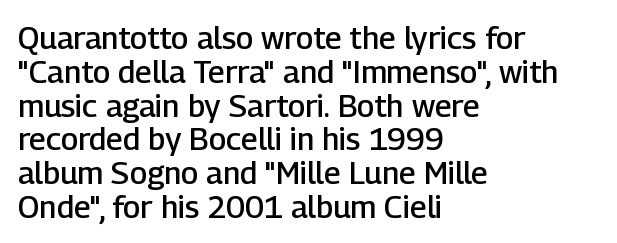
Q: Is the text bold? A: Semi-bold.
Q: Is the text italic (slanted)? A: No, it is upright.
Q: Is the typeface a serif or a sans-serif typeface? A: Sans-serif.
Q: Is the text underlined? A: No.
Q: How is the paragraph aligned? A: Left-aligned.
Q: Is the spacing between letters normal or unusually wide? A: Normal.
Q: Is the spacing between lines tight, normal or loose? A: Tight.
Q: Width (condensed, normal, or wide)? A: Normal.
Q: Stroke contrast? A: Low.
Q: x-height? A: Medium.
Q: Monospaced? A: No.
